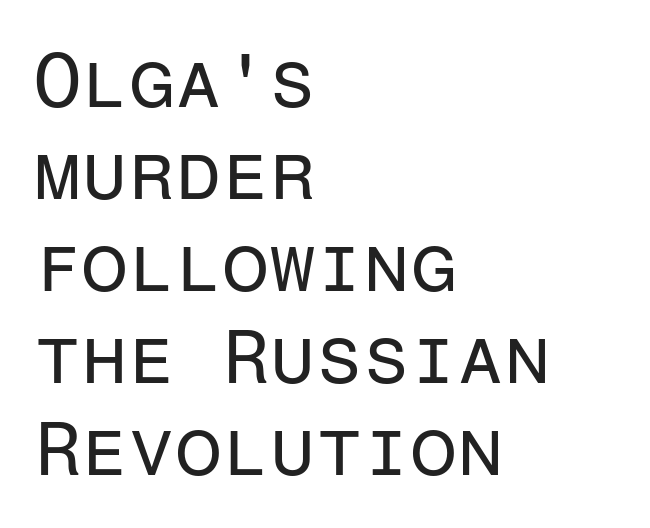
Students, note that the glyphs here touch the page at normal intervals. Observe the absence of serifs on each vertical stroke in this sample. This sample has the even, mechanical cadence of fixed-width lettering. Upright lettering throughout. The zone under the glyphs is completely vacant.
